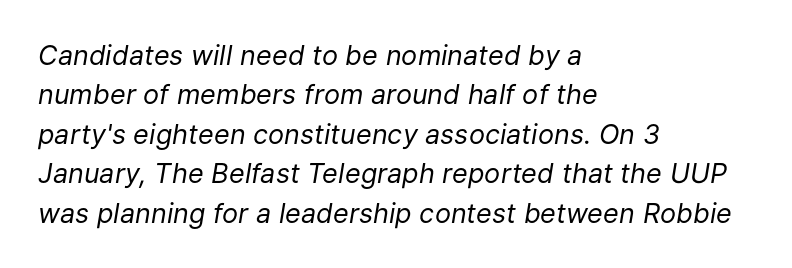
Beneath every word, the page is bare. Reading down the block, your eye returns to a fixed left position each line. The tracking reads as untouched default to a designer's eye. If you drew a line through each stem, it would be angled. Vertical stems look standard width or narrower in stroke. The space between consecutive lines is moderate.
